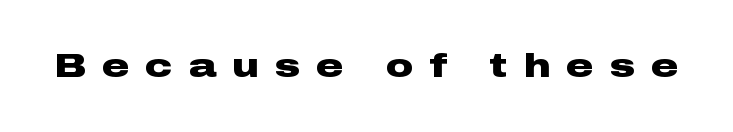
The image shows 34 px heavy, wide sans-serif type, upright; set unusually wide letter spacing (+0.47 em), not underlined; low stroke contrast and a medium x-height.
